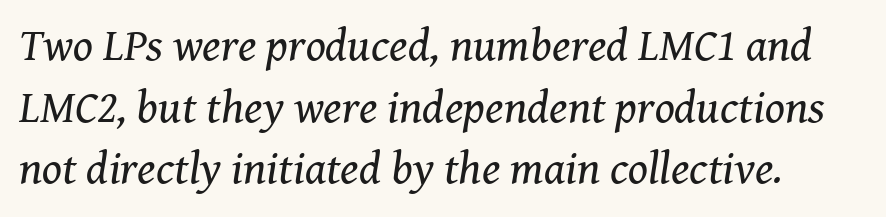
The image shows 46 px regular-weight serif type, italic (leaning right); set normal line spacing (1.34x), normal letter spacing, not underlined; medium stroke contrast and a medium x-height.
